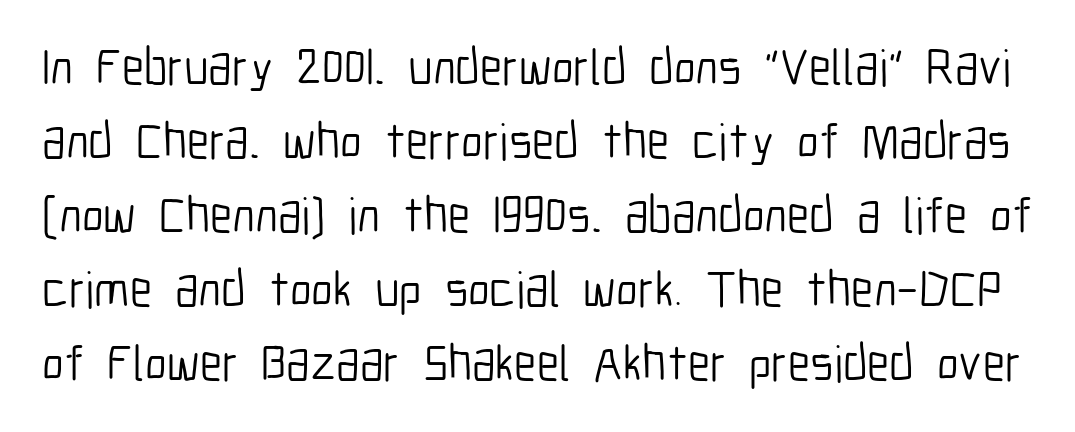
What kind of face is this? One without serifs — a sans. The specimen omits any rule beneath the text block's lines. This reads as an unemphasized weight, regular at the heaviest. The lettering stays uniformly vertical, giving the passage a roman look.
